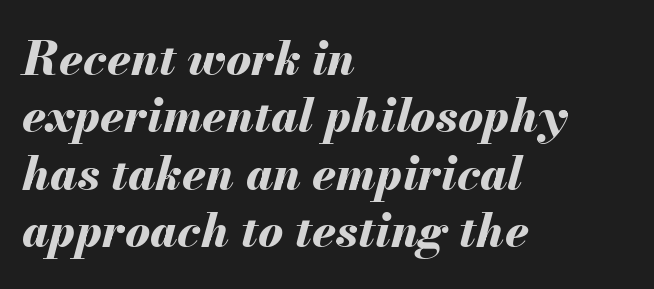
The image shows 47 px bold type, italic (leaning right); set left-aligned, line spacing 1.22x, normal letter spacing, not underlined; medium stroke contrast and a small x-height.
